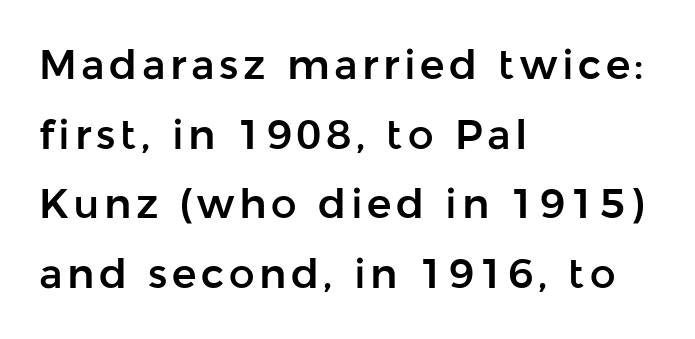
{"serif": "no", "italic": "no", "width": "normal", "stroke_contrast": "low", "x_height": "medium", "monospaced": "no", "underline": "no", "align": "left", "line_spacing": "normal", "line_spacing_ratio": 1.7, "glyph_px": 41}
